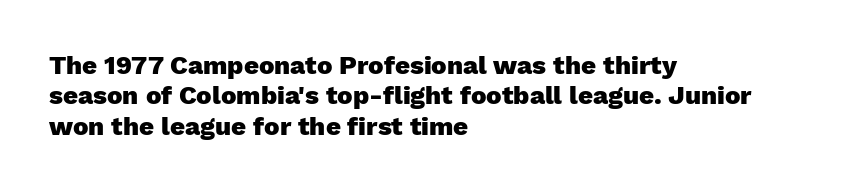
{"italic": "no", "bold": "yes", "underline": "no", "align": "left", "line_spacing_ratio": 1.17, "letter_spacing": "normal", "letter_spacing_em": 0.0, "glyph_px": 26}
